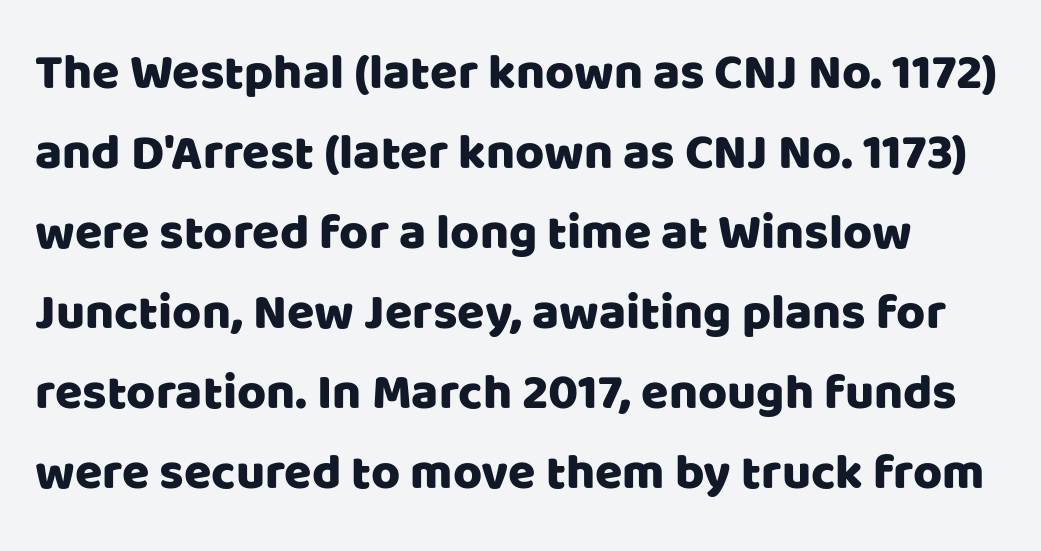
Q: Is the text italic (slanted)? A: No, it is upright.
Q: Is the typeface a serif or a sans-serif typeface? A: Sans-serif.
Q: Is the text underlined? A: No.
Q: Is the spacing between letters normal or unusually wide? A: Normal.
Q: Is the spacing between lines tight, normal or loose? A: Normal.
Q: Width (condensed, normal, or wide)? A: Normal.
Q: Stroke contrast? A: Low.
Q: x-height? A: Large.
Q: Monospaced? A: No.
